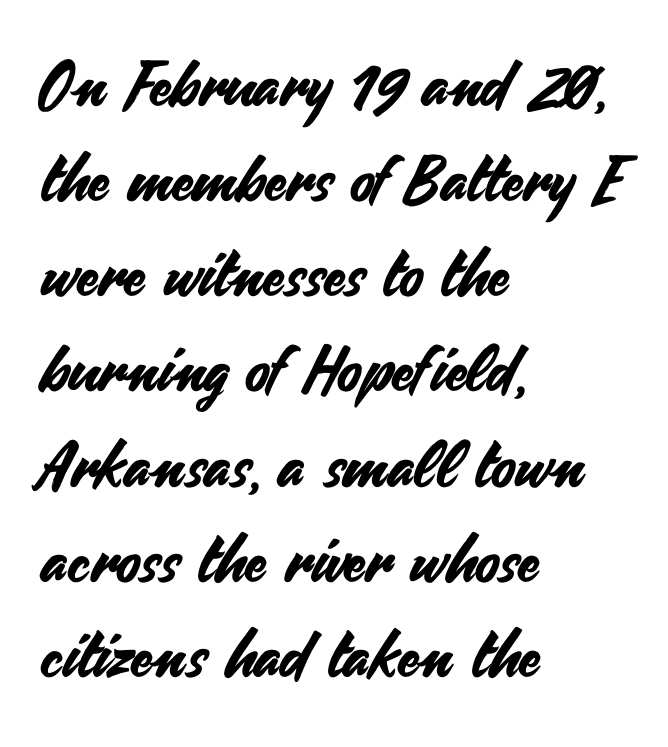
Q: Is the text italic (slanted)? A: Yes.
Q: Is the typeface a serif or a sans-serif typeface? A: Sans-serif.
Q: Is the text underlined? A: No.
Q: How is the paragraph aligned? A: Left-aligned.
Q: Is the spacing between letters normal or unusually wide? A: Normal.
Q: Is the spacing between lines tight, normal or loose? A: Normal.
Q: Width (condensed, normal, or wide)? A: Normal.
Q: Stroke contrast? A: Medium.
Q: x-height? A: Small.
Q: Monospaced? A: No.
